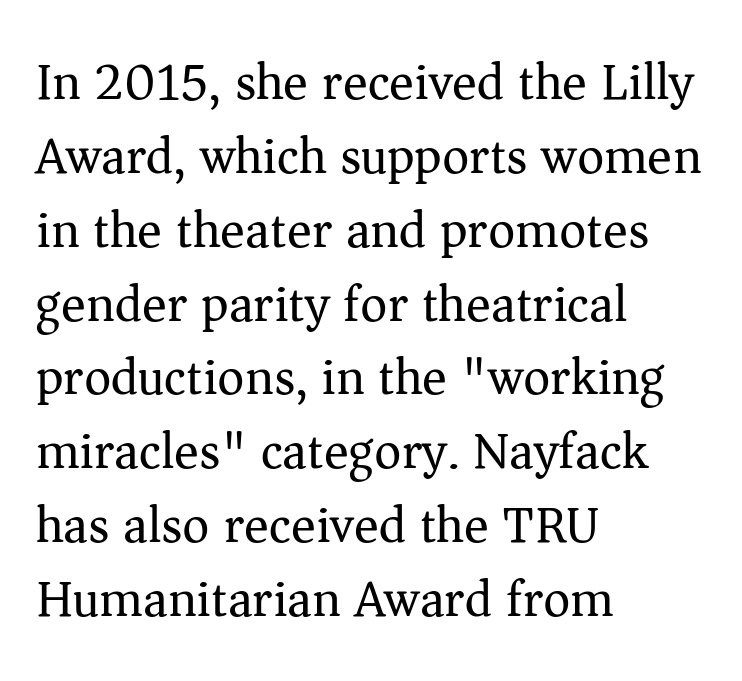
{"serif": "yes", "italic": "no", "bold": "no", "weight": "regular", "width": "normal", "stroke_contrast": "medium", "x_height": "medium", "monospaced": "no", "underline": "no", "align": "left", "line_spacing": "normal", "line_spacing_ratio": 1.42, "letter_spacing": "normal", "letter_spacing_em": 0.0, "glyph_px": 52}
